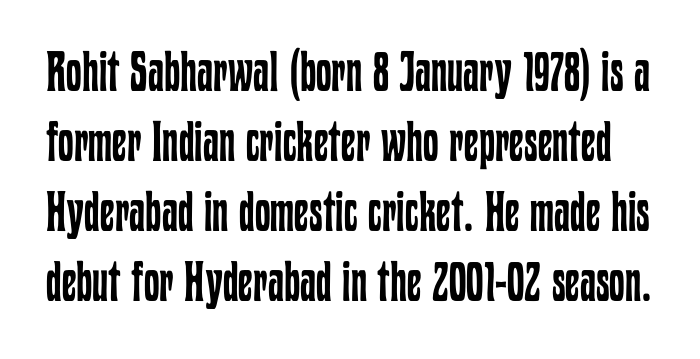
The image shows 56 px regular-weight, condensed type, upright; set normal line spacing (1.25x), normal letter spacing, not underlined; low stroke contrast and a medium x-height.
